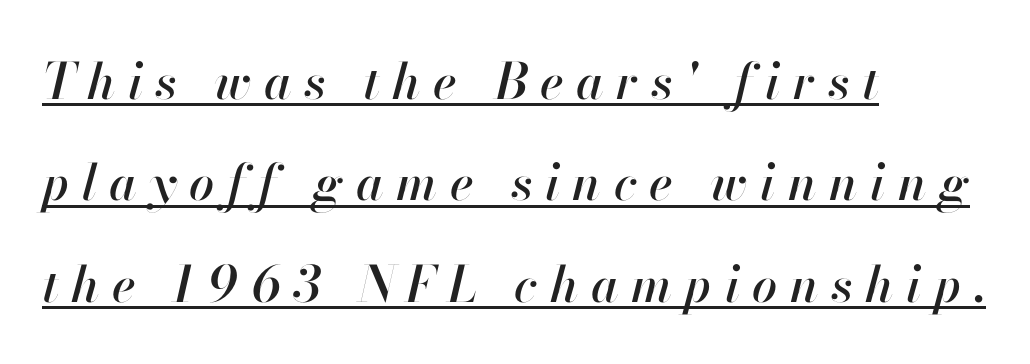
Q: Is the text italic (slanted)? A: Yes, it leans right by about 13 degrees.
Q: Is the text underlined? A: Yes.
Q: How is the paragraph aligned? A: Left-aligned.
Q: Is the spacing between letters normal or unusually wide? A: Unusually wide.
Q: Is the spacing between lines tight, normal or loose? A: Loose.
Q: Width (condensed, normal, or wide)? A: Normal.
Q: Stroke contrast? A: High.
Q: x-height? A: Small.
Q: Monospaced? A: No.
